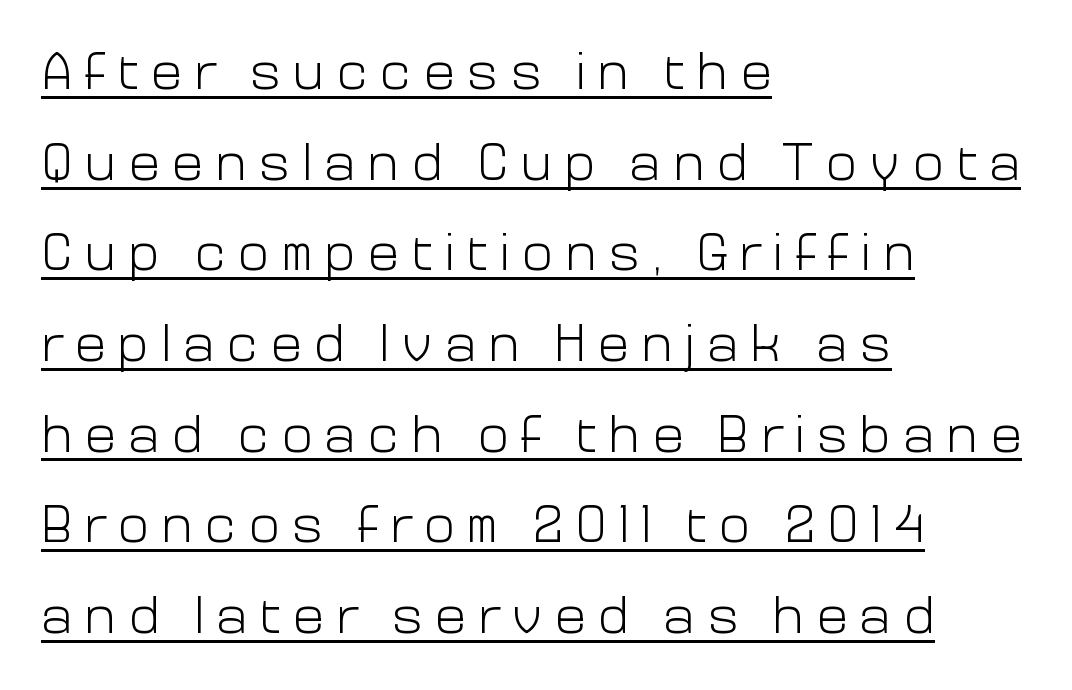
{"serif": "no", "italic": "no", "bold": "no", "weight": "light", "width": "normal", "stroke_contrast": "low", "x_height": "medium", "monospaced": "no", "underline": "yes", "align": "left", "line_spacing_ratio": 1.71, "letter_spacing": "wide", "letter_spacing_em": 0.22, "glyph_px": 53}
